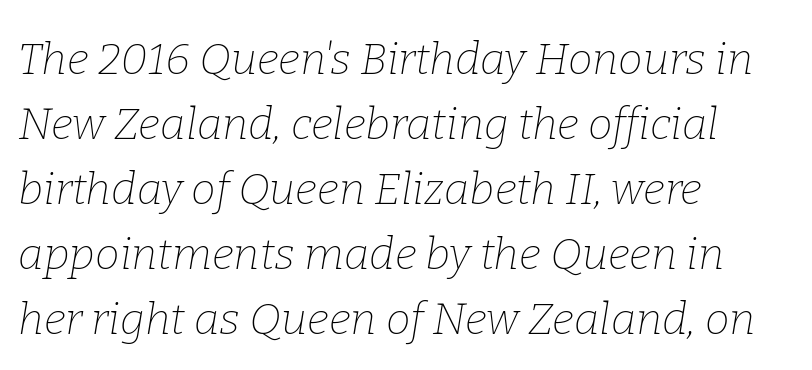
Q: Is the text bold? A: No.
Q: Is the text italic (slanted)? A: Yes, it leans right by about 9 degrees.
Q: Is the typeface a serif or a sans-serif typeface? A: Serif.
Q: Is the text underlined? A: No.
Q: How is the paragraph aligned? A: Left-aligned.
Q: Is the spacing between letters normal or unusually wide? A: Normal.
Q: Is the spacing between lines tight, normal or loose? A: Normal.
Q: Width (condensed, normal, or wide)? A: Normal.
Q: Stroke contrast? A: Low.
Q: x-height? A: Medium.
Q: Monospaced? A: No.
